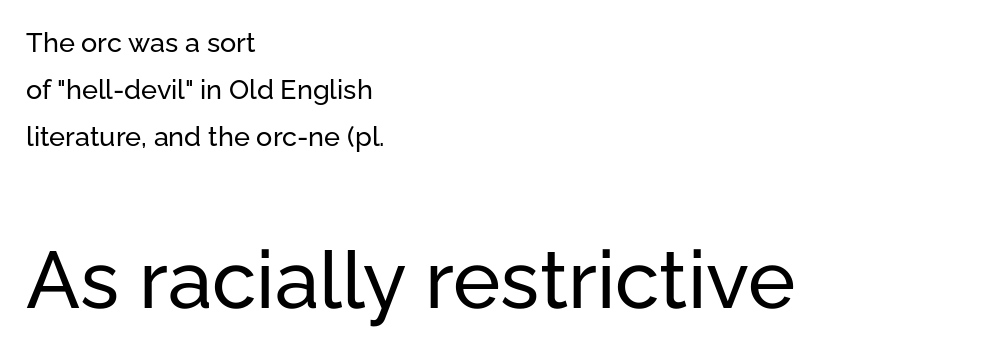
Q: Is the text italic (slanted)? A: No, it is upright.
Q: Is the typeface a serif or a sans-serif typeface? A: Sans-serif.
Q: Is the text underlined? A: No.
Q: How is the paragraph aligned? A: Left-aligned.
Q: Is the spacing between letters normal or unusually wide? A: Normal.
Q: Which block of text is set in a larger size, the first (top) or the second (bottom)? A: The second (bottom) one.
Q: Width (condensed, normal, or wide)? A: Normal.
Q: Stroke contrast? A: Low.
Q: x-height? A: Medium.
Q: Monospaced? A: No.
